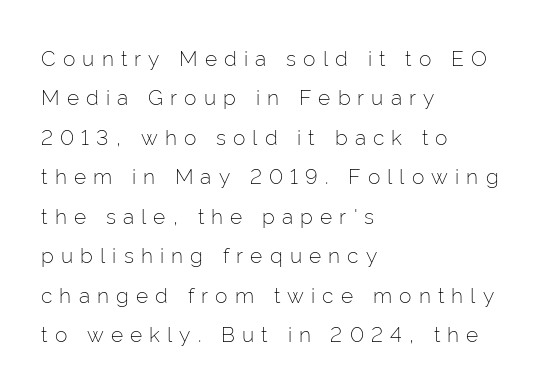
{"italic": "no", "bold": "no", "underline": "no", "align": "left", "line_spacing_ratio": 1.88, "letter_spacing": "wide", "letter_spacing_em": 0.34, "glyph_px": 21}
